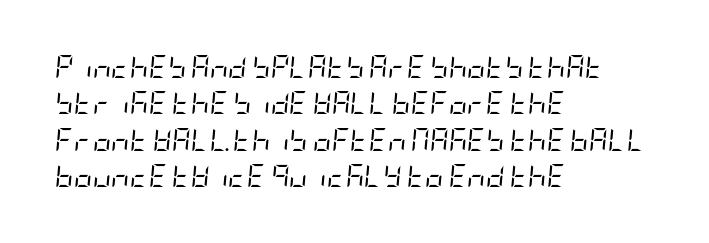
The image shows 23 px text type, italic (leaning right); set left-aligned, normal line spacing (1.58x), normal letter spacing, not underlined.
